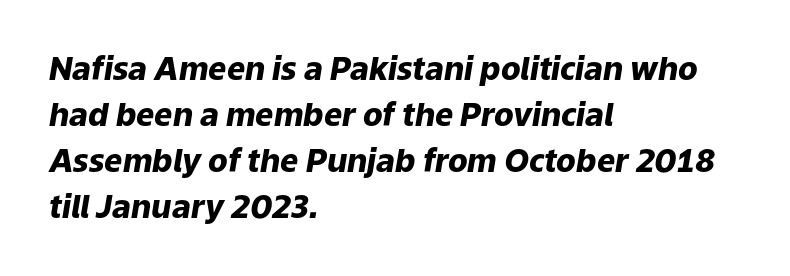
Q: Is the text bold? A: Yes.
Q: Is the text italic (slanted)? A: Yes, it leans right by about 9 degrees.
Q: Is the text underlined? A: No.
Q: How is the paragraph aligned? A: Left-aligned.
Q: Is the spacing between letters normal or unusually wide? A: Normal.
Q: Is the spacing between lines tight, normal or loose? A: Normal.
Q: Width (condensed, normal, or wide)? A: Normal.
Q: Stroke contrast? A: Low.
Q: x-height? A: Medium.
Q: Monospaced? A: No.
